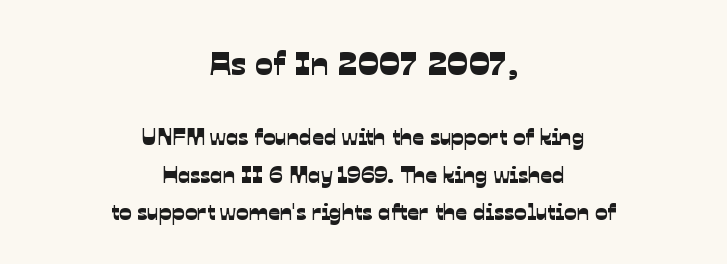
The image shows 34 px sans-serif type; set centered, normal line spacing (1.64x), normal letter spacing, not underlined; the first (top) block is 1.48x larger; low stroke contrast and a medium x-height.
